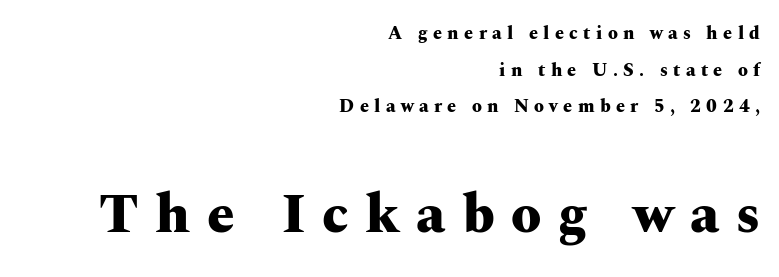
{"serif": "yes", "italic": "no", "bold": "yes", "weight": "heavy", "width": "wide", "stroke_contrast": "medium", "x_height": "medium", "monospaced": "no", "underline": "no", "align": "right", "line_spacing": "loose", "line_spacing_ratio": 2.03, "letter_spacing": "wide", "letter_spacing_em": 0.3, "larger_block": "second", "size_ratio": 3.06, "glyph_px": 55}
